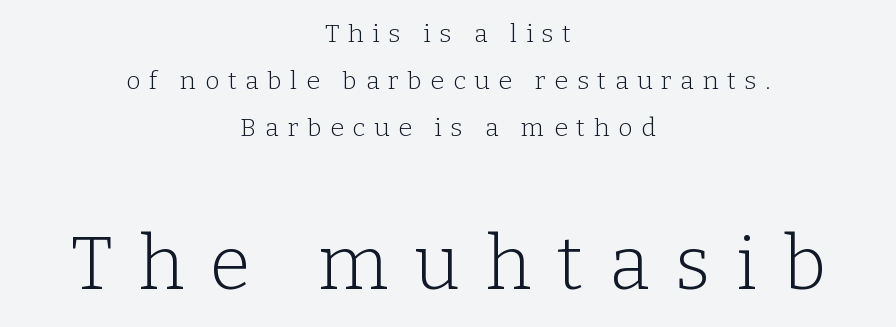
Q: Is the text bold? A: No.
Q: Is the text italic (slanted)? A: No, it is upright.
Q: Is the typeface a serif or a sans-serif typeface? A: Serif.
Q: Is the text underlined? A: No.
Q: How is the paragraph aligned? A: Centered.
Q: Is the spacing between letters normal or unusually wide? A: Unusually wide.
Q: Which block of text is set in a larger size, the first (top) or the second (bottom)? A: The second (bottom) one.
Q: Width (condensed, normal, or wide)? A: Normal.
Q: Stroke contrast? A: Low.
Q: x-height? A: Medium.
Q: Monospaced? A: No.
